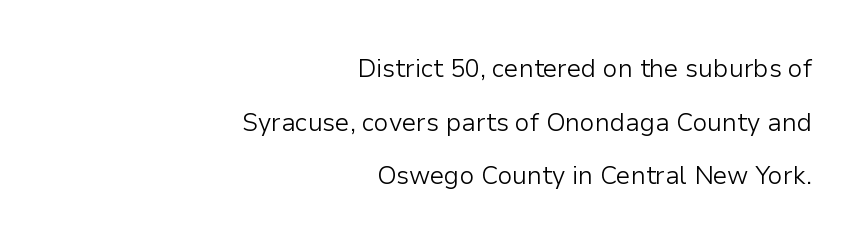
{"italic": "no", "bold": "no", "underline": "no", "align": "right", "line_spacing": "loose", "line_spacing_ratio": 2.15, "letter_spacing": "normal", "letter_spacing_em": 0.0, "glyph_px": 25}
